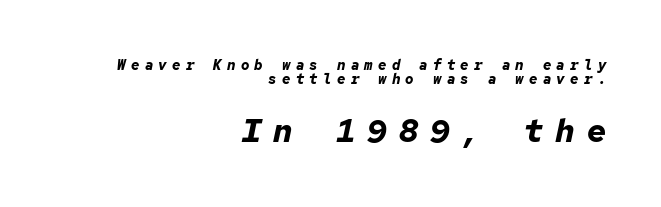
The image shows 32 px bold type, italic (leaning right), monospaced; set right-aligned, tight line spacing (1.0x), unusually wide letter spacing (+0.38 em), not underlined; the second (bottom) block is 2.29x larger; low stroke contrast and a medium x-height.
